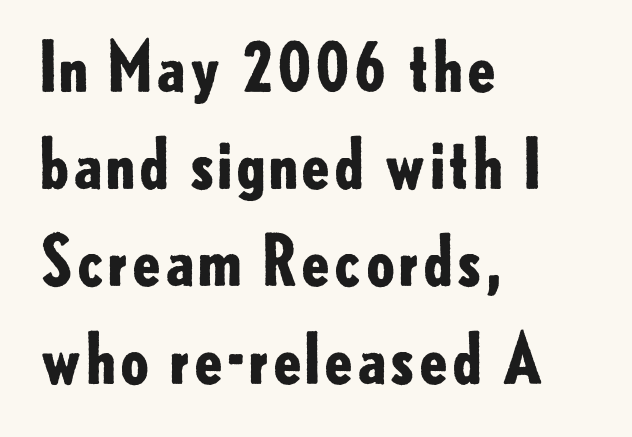
Horizontal bands of white between lines are of average thickness. Teacher's note: observe the even left margin — that is flush-left alignment. The font's upright variant was chosen for this text. As a designer I'd log this as weight 700, bold. The letters advance in unequal steps, a hallmark of proportional type.
